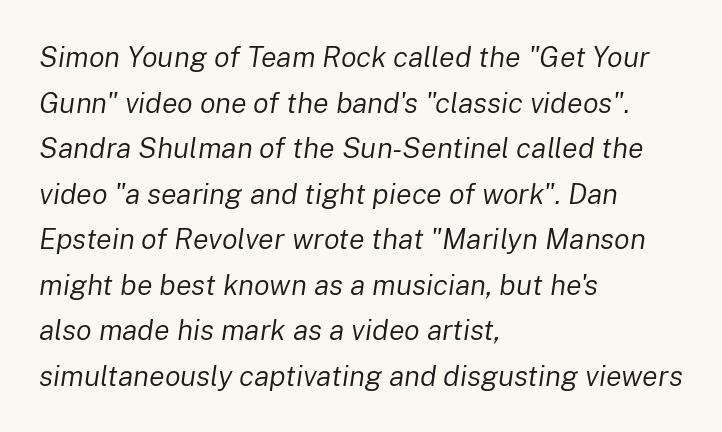
Clear beneath every line of the passage. Each stroke keeps to a modest, everyday thickness or less. The setting favours the left margin, as ordinary paragraphs usually do. These lines sit exactly where default settings would place them. The rendering keeps characters at their native spacing.
